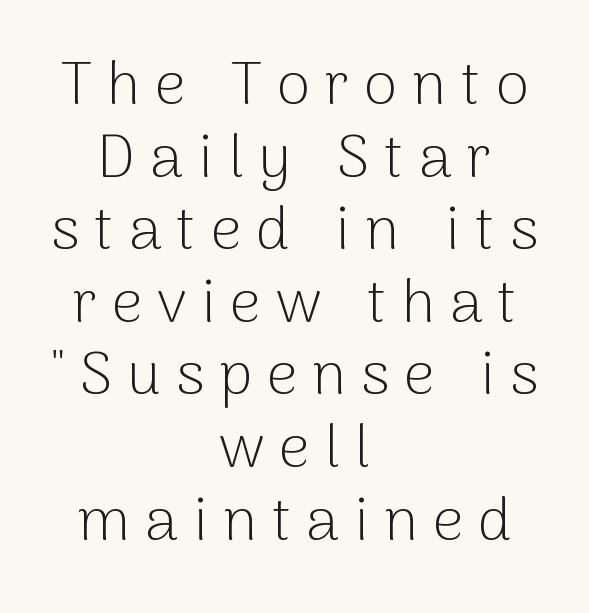
{"serif": "no", "italic": "no", "bold": "no", "weight": "light", "width": "normal", "stroke_contrast": "low", "x_height": "medium", "monospaced": "no", "underline": "no", "align": "center", "line_spacing_ratio": 1.19, "letter_spacing": "wide", "letter_spacing_em": 0.24, "glyph_px": 61}
